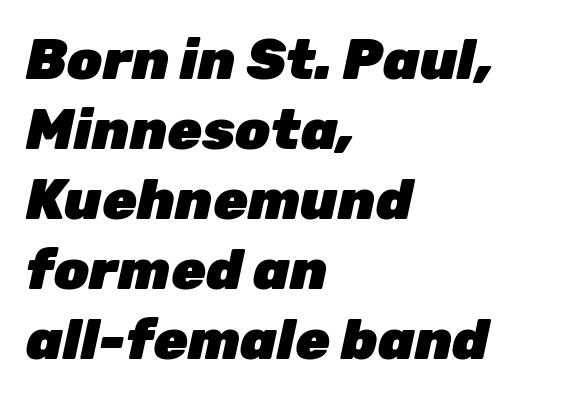
Q: Is the text bold? A: Yes.
Q: Is the text italic (slanted)? A: Yes, it leans right by about 12 degrees.
Q: Is the text underlined? A: No.
Q: How is the paragraph aligned? A: Left-aligned.
Q: Is the spacing between letters normal or unusually wide? A: Normal.
Q: Is the spacing between lines tight, normal or loose? A: Normal.
Q: Width (condensed, normal, or wide)? A: Normal.
Q: Stroke contrast? A: Low.
Q: x-height? A: Medium.
Q: Monospaced? A: No.
